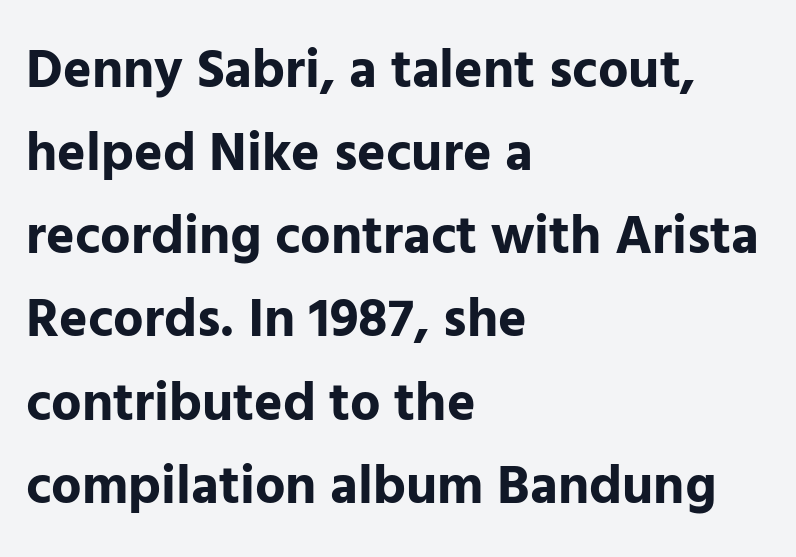
{"serif": "no", "italic": "no", "bold": "yes", "weight": "bold", "width": "normal", "stroke_contrast": "low", "x_height": "medium", "monospaced": "no", "underline": "no", "align": "left", "line_spacing": "normal", "line_spacing_ratio": 1.54, "letter_spacing": "normal", "letter_spacing_em": 0.0, "glyph_px": 54}
